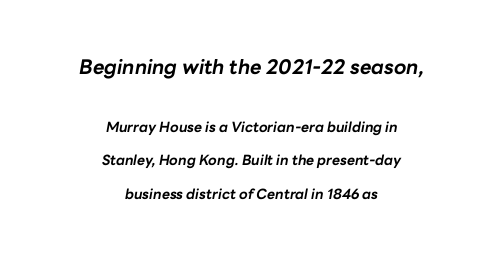
{"italic": "yes", "lean": "right", "slant_degrees": 10, "bold": "yes", "underline": "no", "align": "center", "line_spacing": "loose", "line_spacing_ratio": 2.39, "letter_spacing": "normal", "letter_spacing_em": 0.0, "larger_block": "first", "size_ratio": 1.43, "glyph_px": 20}
